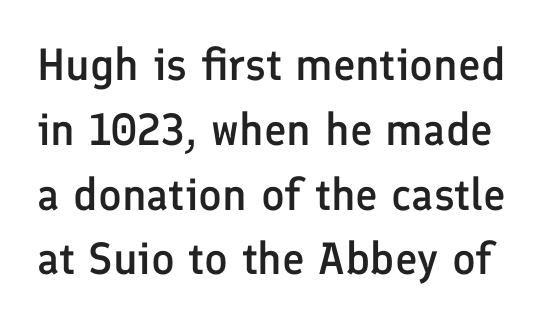
The image shows 45 px semibold sans-serif type, upright; set normal line spacing (1.44x), normal letter spacing, not underlined; low stroke contrast and a medium x-height.
